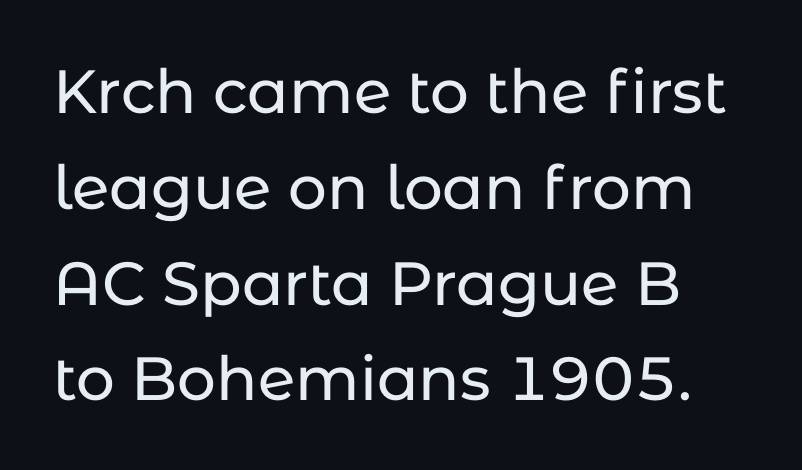
Q: Is the text italic (slanted)? A: No, it is upright.
Q: Is the typeface a serif or a sans-serif typeface? A: Sans-serif.
Q: Is the text underlined? A: No.
Q: Is the spacing between letters normal or unusually wide? A: Normal.
Q: Is the spacing between lines tight, normal or loose? A: Normal.
Q: Width (condensed, normal, or wide)? A: Normal.
Q: Stroke contrast? A: Low.
Q: x-height? A: Medium.
Q: Monospaced? A: No.
